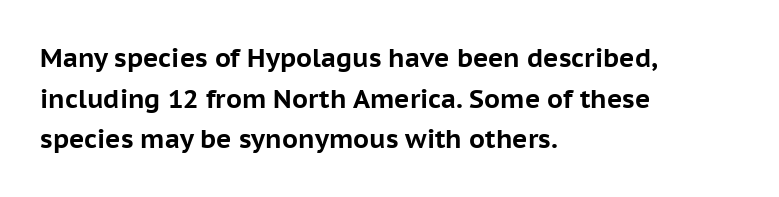
Q: Is the text bold? A: Yes.
Q: Is the text italic (slanted)? A: No, it is upright.
Q: Is the text underlined? A: No.
Q: How is the paragraph aligned? A: Left-aligned.
Q: Is the spacing between letters normal or unusually wide? A: Normal.
Q: Is the spacing between lines tight, normal or loose? A: Normal.
